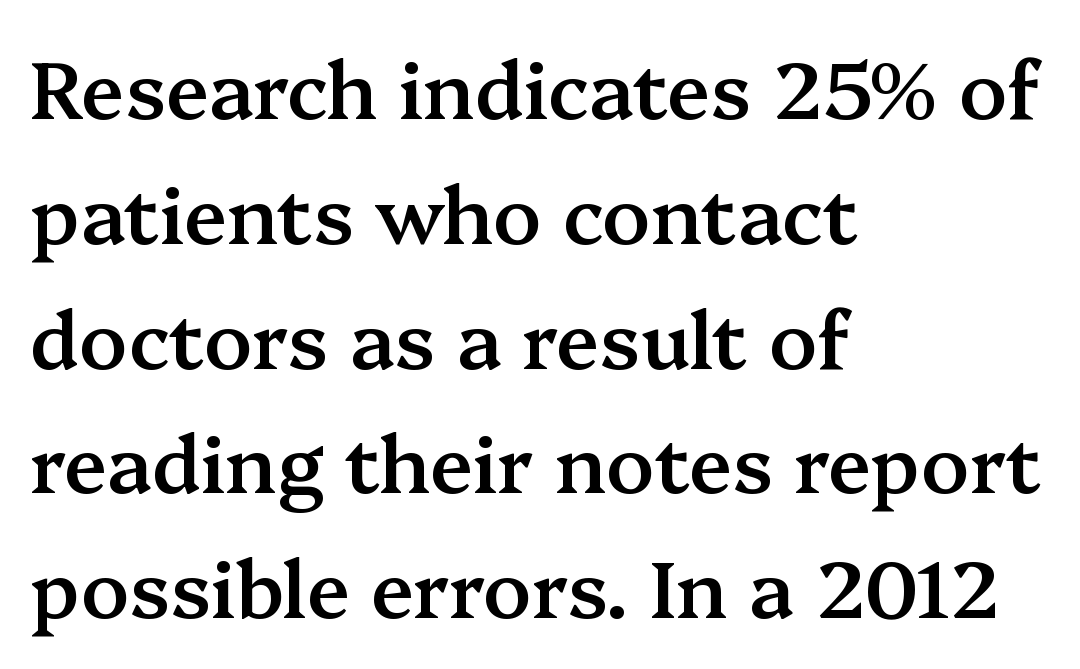
Q: Is the text bold? A: Semi-bold.
Q: Is the text italic (slanted)? A: No, it is upright.
Q: Is the typeface a serif or a sans-serif typeface? A: Serif.
Q: Is the text underlined? A: No.
Q: How is the paragraph aligned? A: Left-aligned.
Q: Is the spacing between letters normal or unusually wide? A: Normal.
Q: Is the spacing between lines tight, normal or loose? A: Normal.
Q: Width (condensed, normal, or wide)? A: Normal.
Q: Stroke contrast? A: Medium.
Q: x-height? A: Medium.
Q: Monospaced? A: No.
